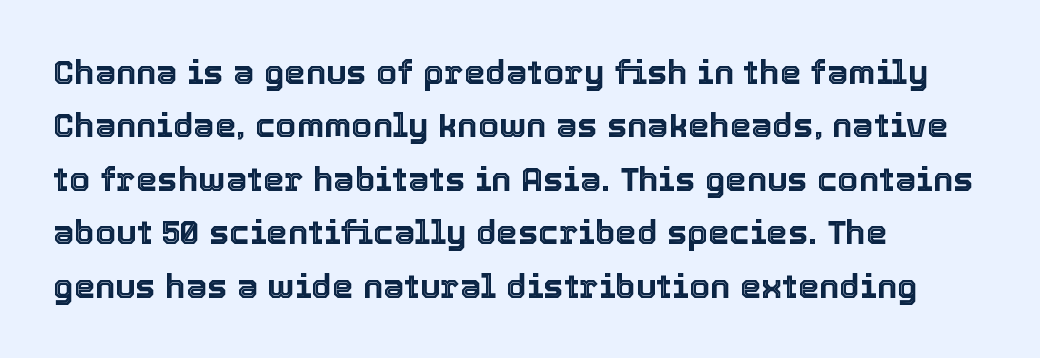
The image shows 34 px text type, upright; set left-aligned, normal line spacing (1.57x), normal letter spacing, not underlined; a medium x-height.
